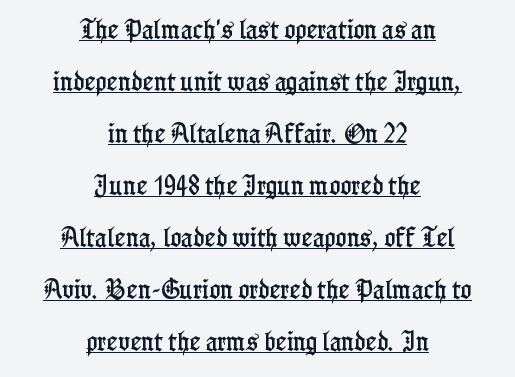
{"italic": "no", "underline": "yes", "align": "center", "line_spacing": "loose", "line_spacing_ratio": 2.48, "letter_spacing": "normal", "letter_spacing_em": 0.0, "glyph_px": 21}
